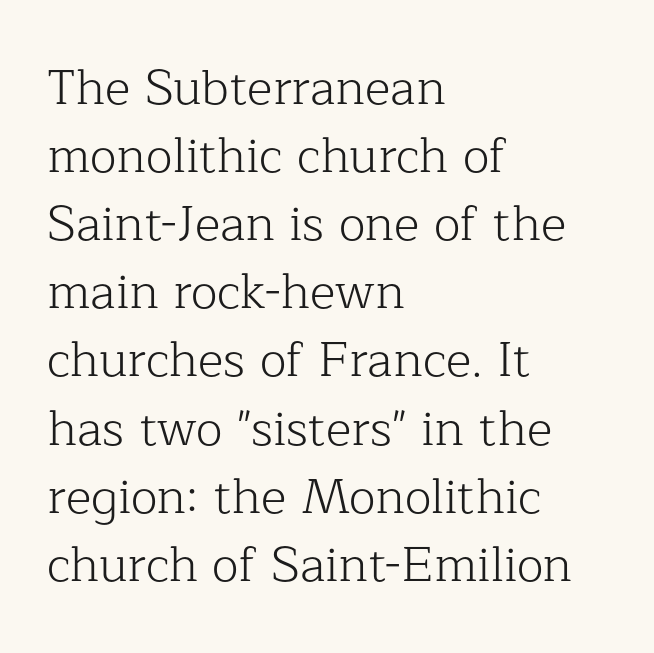
The image shows 49 px light serif type, upright; set left-aligned, normal line spacing (1.39x), normal letter spacing, not underlined; low stroke contrast and a medium x-height.
